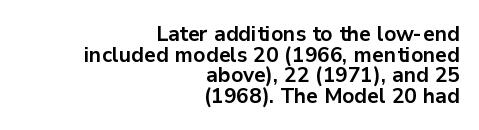
Compared with an ordinary text face, these strokes are far heavier — a full bold. Descenders are the only things crossing below the line. Does extra space separate the letters? No, they use regular spacing. The lines are quadded right. In terms of leading, this rendering errs on the cramped side. A roman cut, with each character standing at attention.
